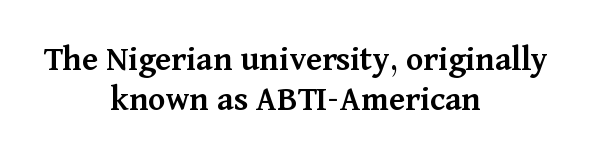
Teacher's note: observe the equal gaps on both sides — that is centered alignment. What's the leading like? Squeezed, with rows nearly overlapping. Every letter is mildly thick-stroked: semibold rather than bold. Students, note that the glyphs here touch the page at normal intervals.
